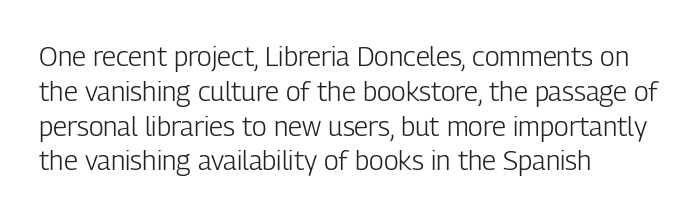
{"italic": "no", "bold": "no", "underline": "no", "align": "left", "line_spacing": "normal", "line_spacing_ratio": 1.29, "letter_spacing": "normal", "letter_spacing_em": 0.0, "glyph_px": 27}
